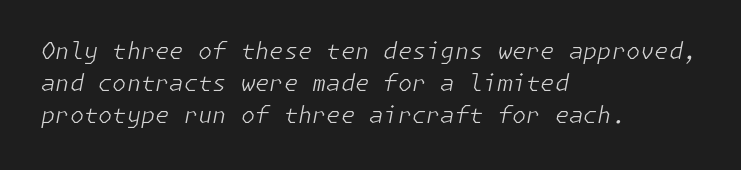
Q: Is the text bold? A: No.
Q: Is the text italic (slanted)? A: Yes, it leans right by about 11 degrees.
Q: Is the text underlined? A: No.
Q: How is the paragraph aligned? A: Left-aligned.
Q: Is the spacing between letters normal or unusually wide? A: Normal.
Q: Is the spacing between lines tight, normal or loose? A: Normal.
